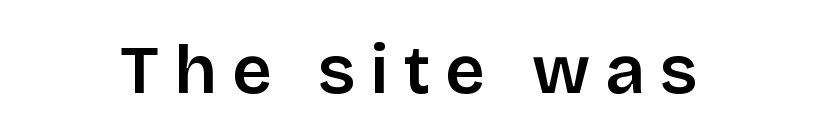
Q: Is the text italic (slanted)? A: No, it is upright.
Q: Is the typeface a serif or a sans-serif typeface? A: Sans-serif.
Q: Is the text underlined? A: No.
Q: Is the spacing between letters normal or unusually wide? A: Unusually wide.
Q: Width (condensed, normal, or wide)? A: Normal.
Q: Stroke contrast? A: Low.
Q: x-height? A: Large.
Q: Monospaced? A: No.
